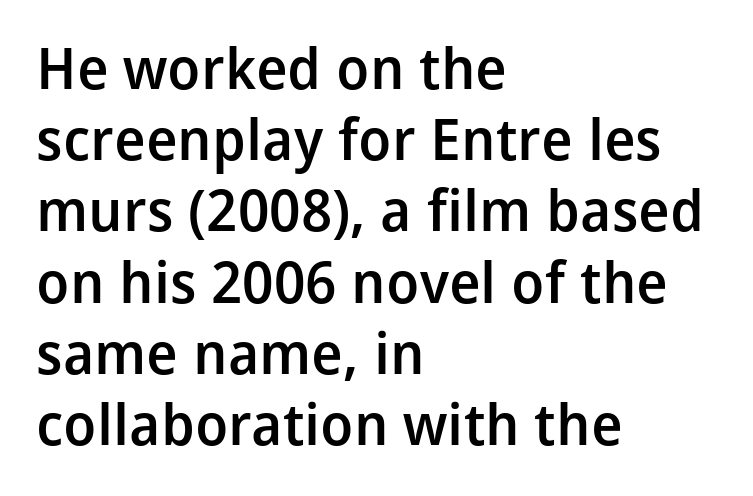
The letters stand upright; this is a roman face. Decoration check: the copy has no underline. Stems and bowls a touch heavier than normal — semibold. A typesetter would label this face a sans. These lines are set flush left with a ragged right edge.
